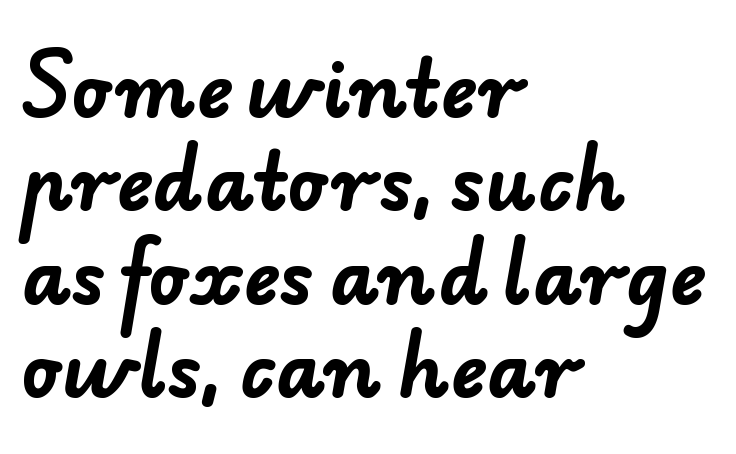
Any mark beneath the type? The region is blank. The lines in this sample share a left origin and differ only in where they stop. Type style note: lacks serifs. Its strokes are broad and dark, the hallmark of bold type. Tracking here is standard; glyphs follow each other at the usual distance.
